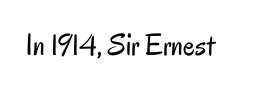
The image shows 31 px regular-weight, condensed sans-serif type, upright; set normal letter spacing, not underlined; low stroke contrast and a small x-height.
